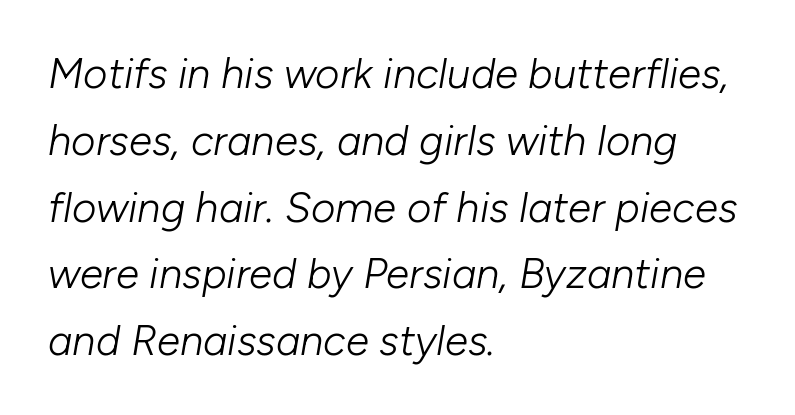
Heft: none added — not bold. Do the characters align in a grid? No, the font is proportional. Every row of glyphs begins at an identical x-position on the left. The type is set solid horizontally, with unmodified tracking. Line spacing here is normal.
